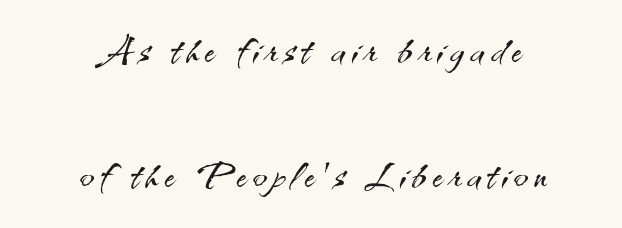
Decoration check: the copy has no underline. Loosely led — the rows are spread out. This is not heavy type; no bold has been used. Neither beginnings nor endings align; midpoints do.
